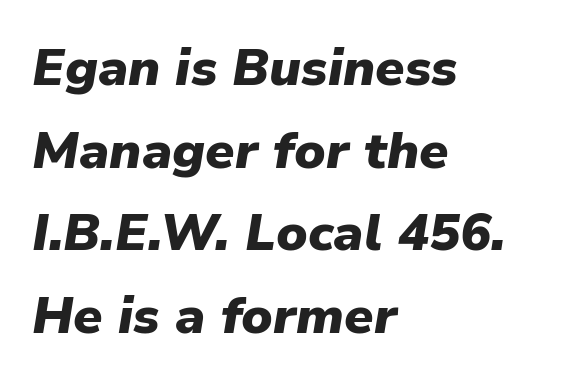
The image shows 52 px heavy type, italic (leaning right); set left-aligned, normal line spacing (1.59x), normal letter spacing, not underlined; low stroke contrast and a medium x-height.
